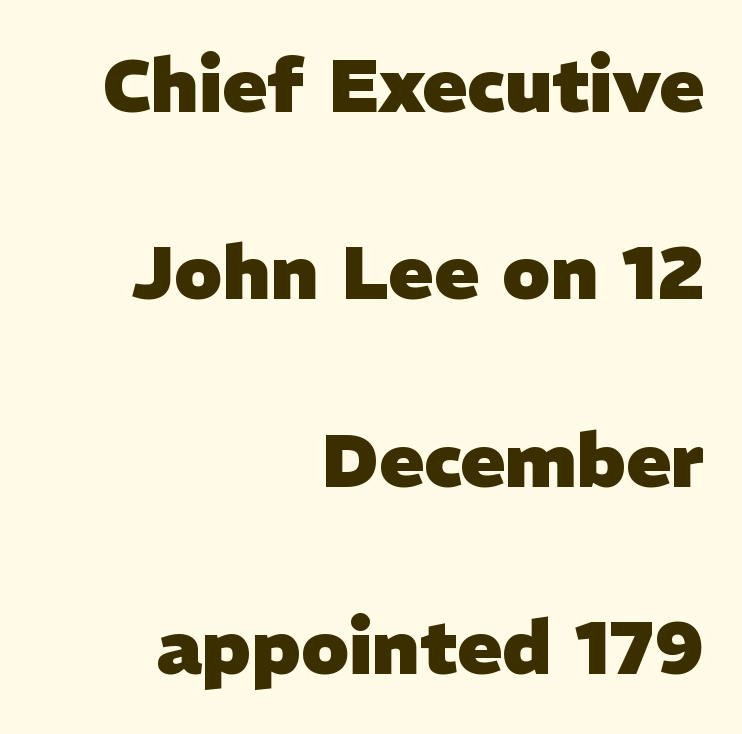
Q: Is the text bold? A: Yes.
Q: Is the typeface a serif or a sans-serif typeface? A: Sans-serif.
Q: Is the text underlined? A: No.
Q: How is the paragraph aligned? A: Right-aligned.
Q: Is the spacing between letters normal or unusually wide? A: Normal.
Q: Is the spacing between lines tight, normal or loose? A: Loose.
Q: Width (condensed, normal, or wide)? A: Normal.
Q: Stroke contrast? A: Low.
Q: x-height? A: Medium.
Q: Monospaced? A: No.
